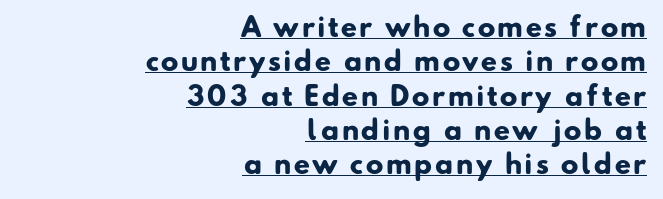
{"bold": "yes", "underline": "yes", "align": "right", "line_spacing": "normal", "line_spacing_ratio": 1.32, "glyph_px": 26}
